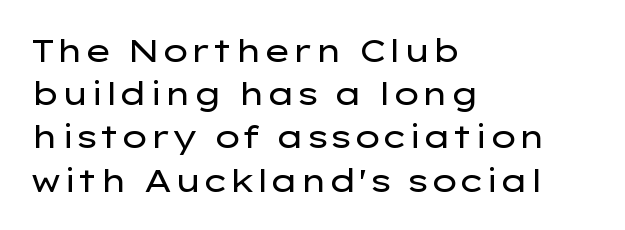
Q: Is the text bold? A: No.
Q: Is the text italic (slanted)? A: No, it is upright.
Q: Is the typeface a serif or a sans-serif typeface? A: Sans-serif.
Q: Is the text underlined? A: No.
Q: How is the paragraph aligned? A: Left-aligned.
Q: Is the spacing between letters normal or unusually wide? A: Normal.
Q: Is the spacing between lines tight, normal or loose? A: Normal.
Q: Width (condensed, normal, or wide)? A: Wide.
Q: Stroke contrast? A: Low.
Q: x-height? A: Medium.
Q: Monospaced? A: No.
